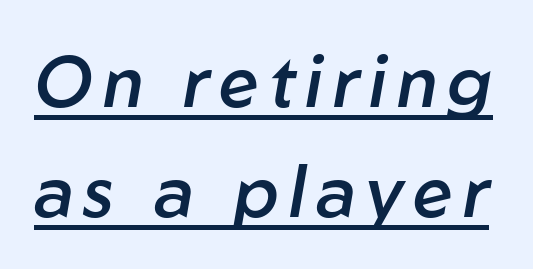
Glance below the letters and you will spot a drawn line. The font is running at a semibold setting, under full bold. This sample has the flowing, uneven cadence of proportional lettering. It's the slanting kind of type. Leading matches the norm, producing a regular column.
